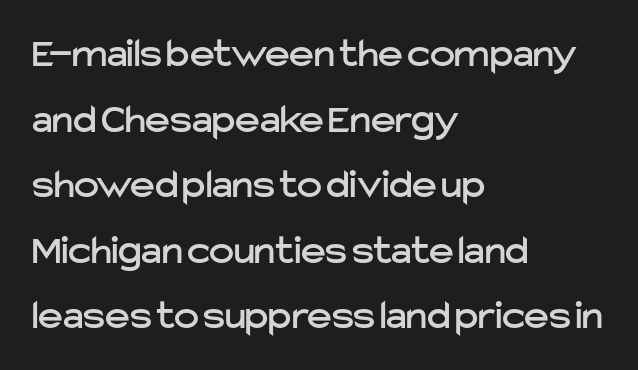
Q: Is the text italic (slanted)? A: No, it is upright.
Q: Is the typeface a serif or a sans-serif typeface? A: Sans-serif.
Q: Is the text underlined? A: No.
Q: How is the paragraph aligned? A: Left-aligned.
Q: Is the spacing between letters normal or unusually wide? A: Normal.
Q: Is the spacing between lines tight, normal or loose? A: Normal.
Q: Width (condensed, normal, or wide)? A: Normal.
Q: Stroke contrast? A: Low.
Q: x-height? A: Medium.
Q: Monospaced? A: No.
